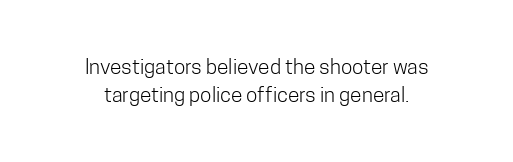
Honestly, there is no underline to notice here at all. Italic? Not at all — the glyphs are vertical. The face looks like a standard text weight, possibly lighter. In CSS terms this would be text-align: center. Honestly, the letter spacing is just normal — you wouldn't notice it. Leading matches the norm, producing a regular column.
